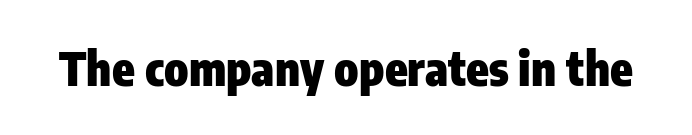
Q: Is the text bold? A: Yes.
Q: Is the text italic (slanted)? A: No, it is upright.
Q: Is the typeface a serif or a sans-serif typeface? A: Sans-serif.
Q: Is the text underlined? A: No.
Q: Is the spacing between letters normal or unusually wide? A: Normal.
Q: Width (condensed, normal, or wide)? A: Condensed.
Q: Stroke contrast? A: Low.
Q: x-height? A: Medium.
Q: Monospaced? A: No.
